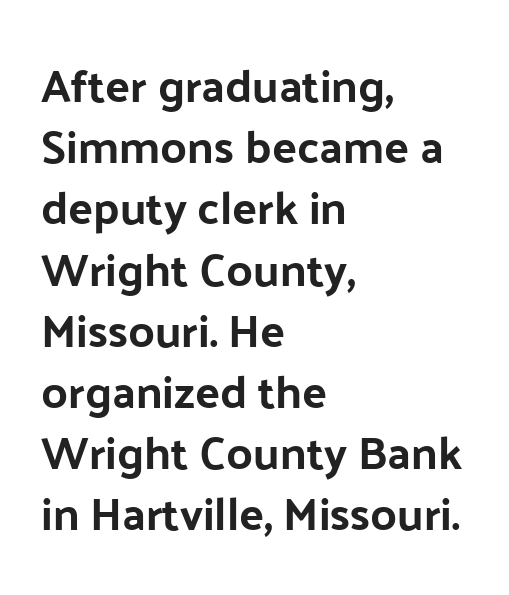
Examine the stroke ends and you'll find no serifs. Designer's note — italics off, roman on. Each row of text sits above clean, open space. The rendering uses a moderate line-height, typical for paragraphs. Is this a fixed-width face? No — the glyphs have proportional, varying widths.
